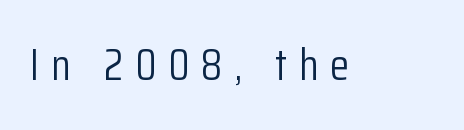
Q: Is the text bold? A: No.
Q: Is the text italic (slanted)? A: No, it is upright.
Q: Is the typeface a serif or a sans-serif typeface? A: Sans-serif.
Q: Is the text underlined? A: No.
Q: Is the spacing between letters normal or unusually wide? A: Unusually wide.
Q: Width (condensed, normal, or wide)? A: Condensed.
Q: Stroke contrast? A: Low.
Q: x-height? A: Medium.
Q: Monospaced? A: No.
